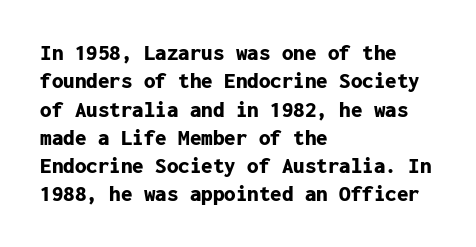
The image shows 23 px bold type, upright; set left-aligned, line spacing 1.23x, normal letter spacing, not underlined.
